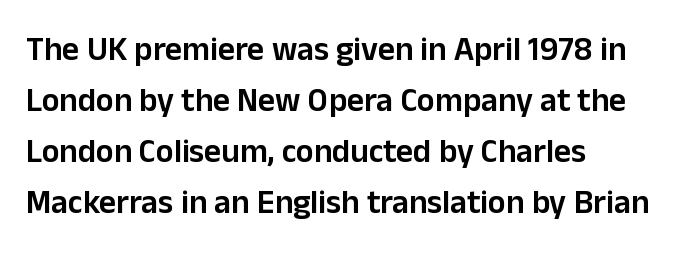
Q: Is the text bold? A: Semi-bold.
Q: Is the text italic (slanted)? A: No, it is upright.
Q: Is the typeface a serif or a sans-serif typeface? A: Sans-serif.
Q: Is the text underlined? A: No.
Q: How is the paragraph aligned? A: Left-aligned.
Q: Is the spacing between letters normal or unusually wide? A: Normal.
Q: Is the spacing between lines tight, normal or loose? A: Normal.
Q: Width (condensed, normal, or wide)? A: Normal.
Q: Stroke contrast? A: Low.
Q: x-height? A: Medium.
Q: Monospaced? A: No.
